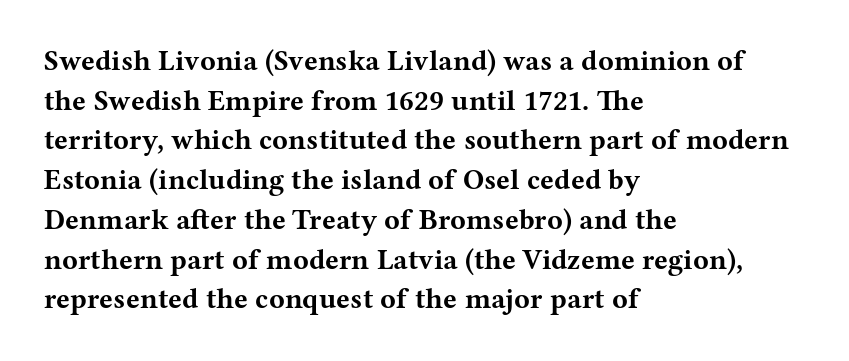
{"serif": "yes", "italic": "no", "bold": "yes", "weight": "bold", "width": "wide", "stroke_contrast": "medium", "x_height": "medium", "monospaced": "no", "underline": "no", "align": "left", "line_spacing": "normal", "line_spacing_ratio": 1.37, "letter_spacing": "normal", "letter_spacing_em": 0.0, "glyph_px": 29}
